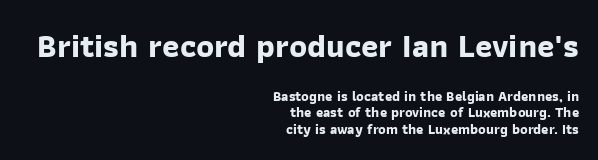
Q: Is the text bold? A: Yes.
Q: Is the typeface a serif or a sans-serif typeface? A: Sans-serif.
Q: Is the text underlined? A: No.
Q: How is the paragraph aligned? A: Right-aligned.
Q: Is the spacing between letters normal or unusually wide? A: Normal.
Q: Which block of text is set in a larger size, the first (top) or the second (bottom)? A: The first (top) one.
Q: Width (condensed, normal, or wide)? A: Normal.
Q: Stroke contrast? A: Low.
Q: x-height? A: Medium.
Q: Monospaced? A: No.
